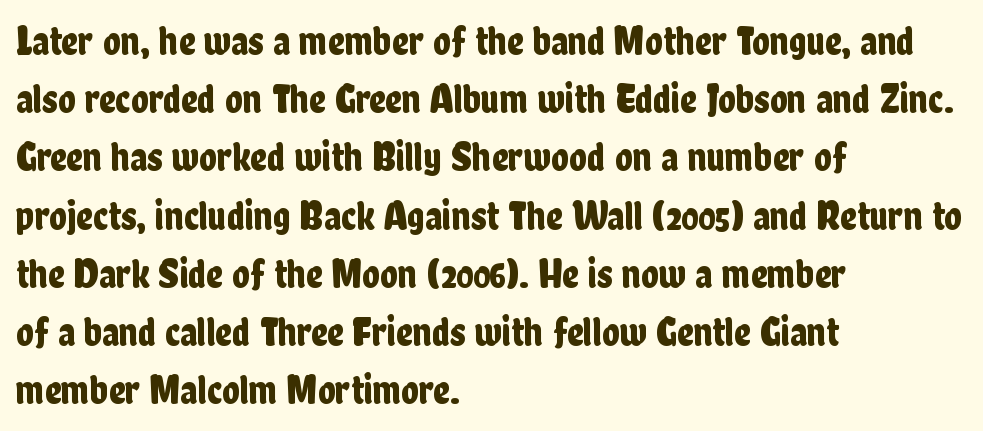
Is this a sans? Yes — the strokes have no serifs. Each letter keeps its own natural width here, so spacing adapts to shape. The font's upright variant was chosen for this text. A student would call this left alignment; a typographer would say flush left, rag right. Reading down the column, the eye jumps a familiar distance to each next line.
